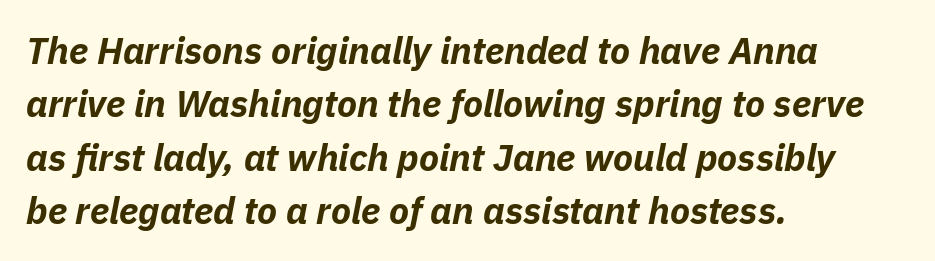
The image shows 37 px bold type, italic (leaning right); set left-aligned, normal line spacing (1.44x), normal letter spacing, not underlined; low stroke contrast and a medium x-height.
